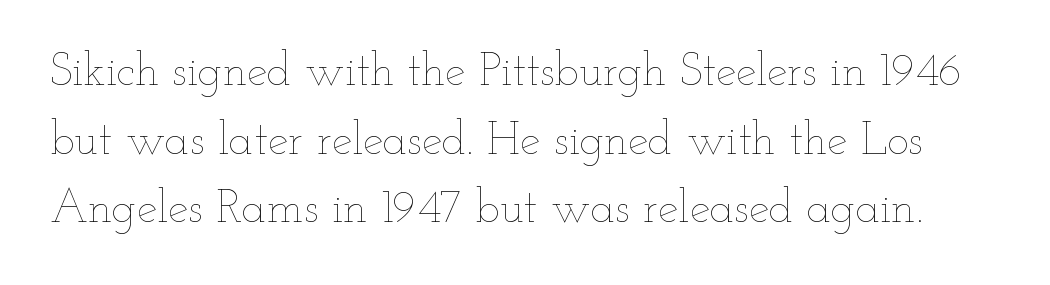
The image shows 46 px thin, wide type, upright; set normal line spacing (1.49x), normal letter spacing, not underlined; low stroke contrast and a small x-height.
